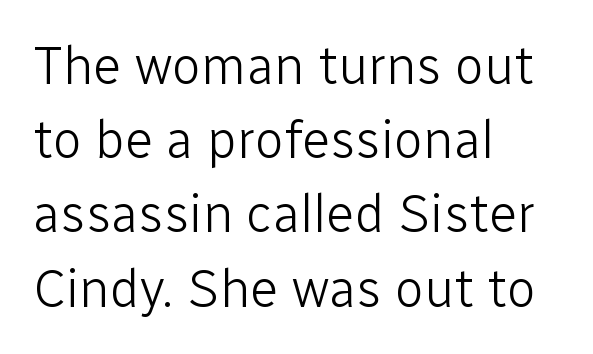
The characters are drawn with everyday or finer stroke widths. The letters stand upright; this is a roman face. Baseline-to-baseline distance is the conventional proportion of letter height. No extra tracking has been applied to these lines. The space directly below the letters is spotless. Look at the bottom of the vertical strokes: they stop flat, with no serifs.
